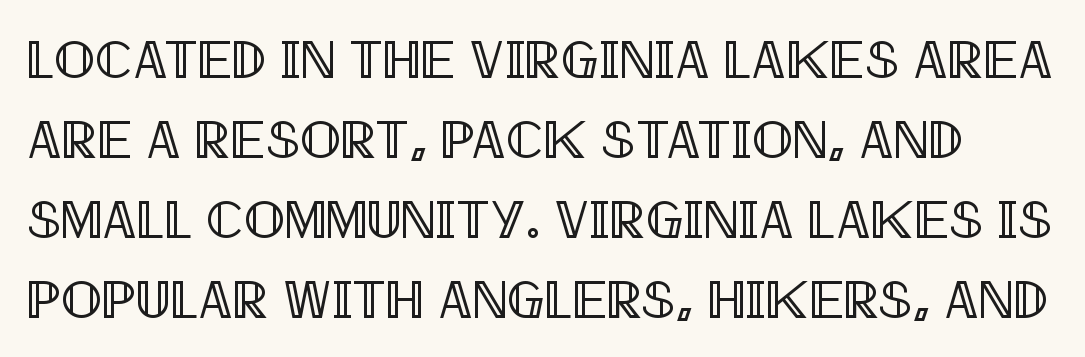
{"italic": "no", "width": "condensed", "x_height": "large", "monospaced": "no", "underline": "no", "line_spacing": "normal", "line_spacing_ratio": 1.48, "letter_spacing": "normal", "letter_spacing_em": 0.0, "glyph_px": 54}
